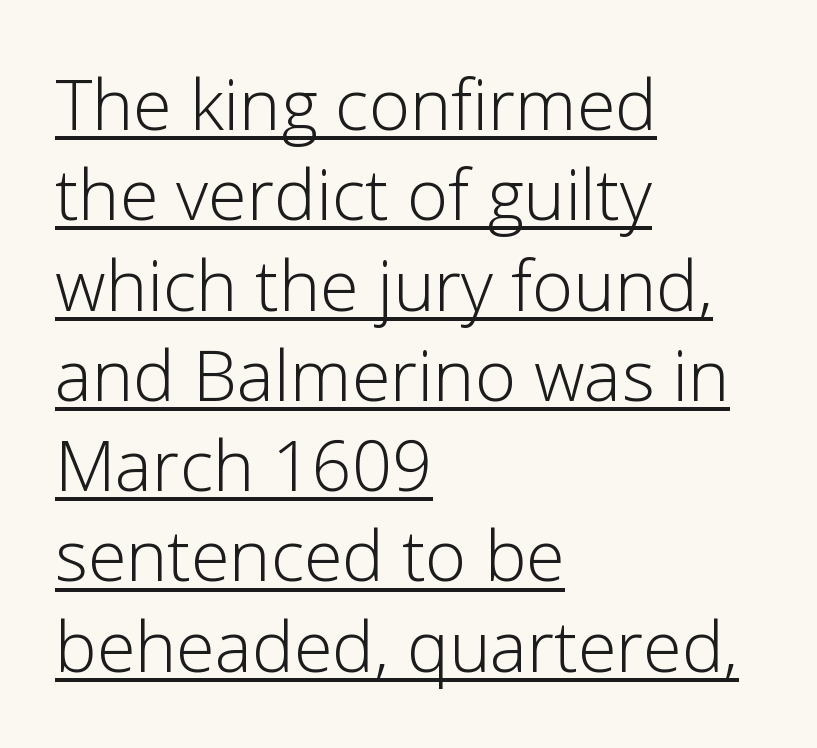
Q: Is the text bold? A: No.
Q: Is the text italic (slanted)? A: No, it is upright.
Q: Is the typeface a serif or a sans-serif typeface? A: Sans-serif.
Q: Is the text underlined? A: Yes.
Q: How is the paragraph aligned? A: Left-aligned.
Q: Is the spacing between letters normal or unusually wide? A: Normal.
Q: Is the spacing between lines tight, normal or loose? A: Normal.
Q: Width (condensed, normal, or wide)? A: Normal.
Q: Stroke contrast? A: Low.
Q: x-height? A: Medium.
Q: Monospaced? A: No.
